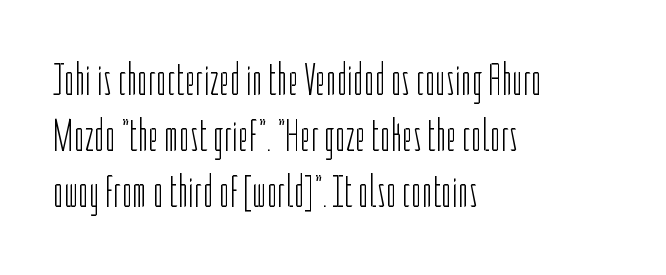
The image shows 46 px light, condensed sans-serif type, upright; set left-aligned, line spacing 1.22x, normal letter spacing, not underlined; low stroke contrast and a medium x-height.
